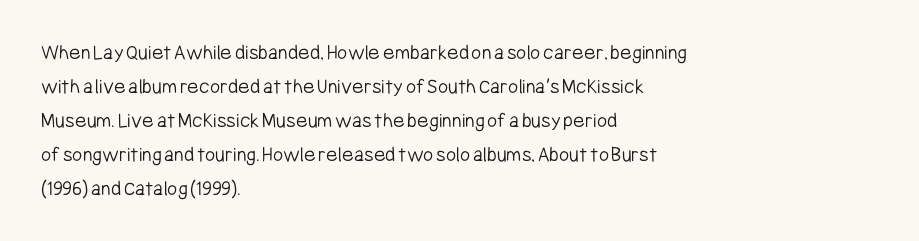
{"italic": "no", "bold": "no", "underline": "no", "align": "left", "line_spacing": "normal", "line_spacing_ratio": 1.54, "letter_spacing": "normal", "letter_spacing_em": 0.0, "glyph_px": 22}
